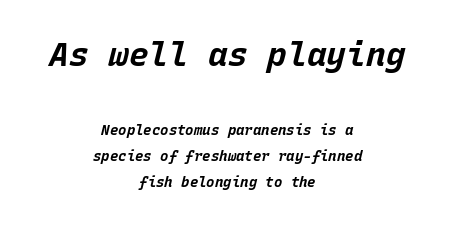
The zone under the glyphs is completely vacant. Every character sits at an angle, as italics do. Monospaced: the letters line up in strict vertical columns. The type is set solid horizontally, with unmodified tracking. Which chunk is bigger? The first one — the top block dwarfs the bottom.
